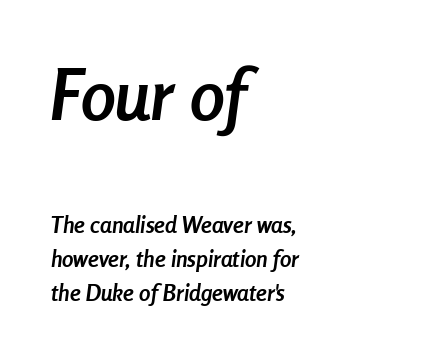
Q: Is the text bold? A: Yes.
Q: Is the text italic (slanted)? A: Yes, it leans right by about 8 degrees.
Q: Is the text underlined? A: No.
Q: How is the paragraph aligned? A: Left-aligned.
Q: Is the spacing between letters normal or unusually wide? A: Normal.
Q: Is the spacing between lines tight, normal or loose? A: Normal.
Q: Which block of text is set in a larger size, the first (top) or the second (bottom)? A: The first (top) one.
Q: Width (condensed, normal, or wide)? A: Condensed.
Q: Stroke contrast? A: Low.
Q: x-height? A: Medium.
Q: Monospaced? A: No.
